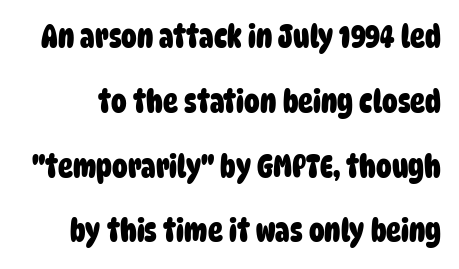
Rule under the text: the space is simply empty. You could fit nearly another row in the gap between these rows. Every letter is thick-stroked: bold, no question. A typesetter would label this face a sans. Each word holds together tightly as a unit, with standard inter-letter gaps. Here the designer chose a conventional face with non-uniform glyph widths.
